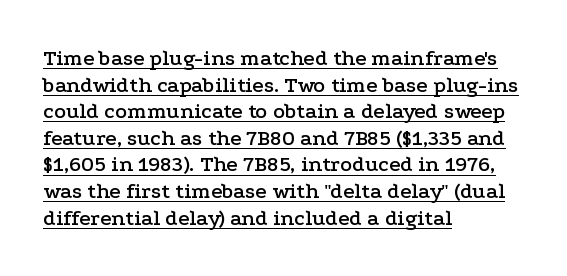
Q: Is the text italic (slanted)? A: No, it is upright.
Q: Is the text underlined? A: Yes.
Q: How is the paragraph aligned? A: Left-aligned.
Q: Is the spacing between letters normal or unusually wide? A: Normal.
